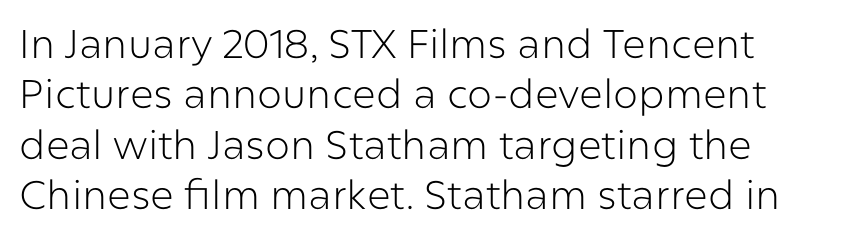
Q: Is the text bold? A: No.
Q: Is the text italic (slanted)? A: No, it is upright.
Q: Is the typeface a serif or a sans-serif typeface? A: Sans-serif.
Q: Is the text underlined? A: No.
Q: How is the paragraph aligned? A: Left-aligned.
Q: Is the spacing between letters normal or unusually wide? A: Normal.
Q: Is the spacing between lines tight, normal or loose? A: Normal.
Q: Width (condensed, normal, or wide)? A: Normal.
Q: Stroke contrast? A: Low.
Q: x-height? A: Medium.
Q: Monospaced? A: No.
